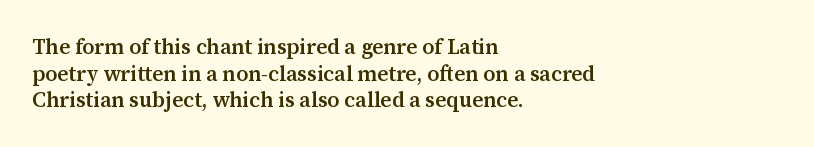
Q: Is the text bold? A: Semi-bold.
Q: Is the text italic (slanted)? A: No, it is upright.
Q: Is the text underlined? A: No.
Q: How is the paragraph aligned? A: Left-aligned.
Q: Is the spacing between letters normal or unusually wide? A: Normal.
Q: Is the spacing between lines tight, normal or loose? A: Normal.
